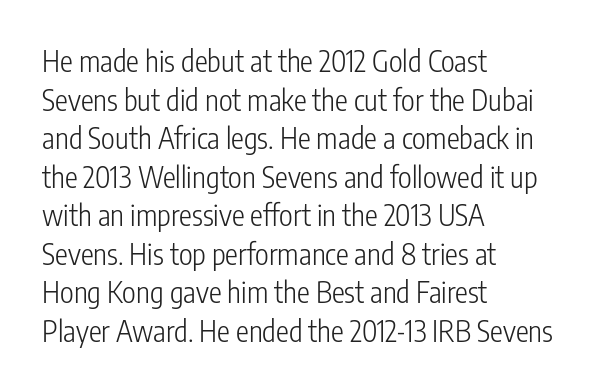
{"serif": "no", "italic": "no", "bold": "no", "weight": "light", "width": "condensed", "stroke_contrast": "low", "x_height": "medium", "monospaced": "no", "underline": "no", "align": "left", "line_spacing": "normal", "line_spacing_ratio": 1.33, "letter_spacing": "normal", "letter_spacing_em": 0.0, "glyph_px": 29}
